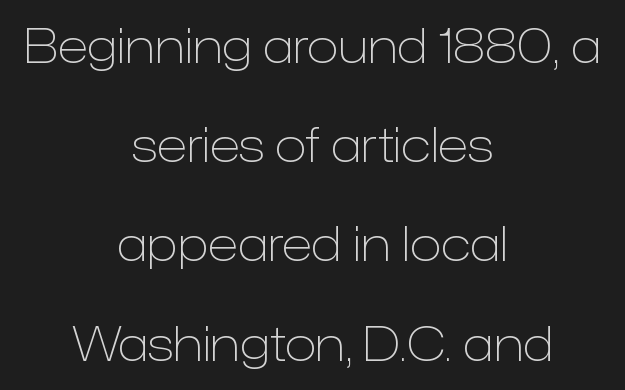
The image shows 47 px light sans-serif type, upright; set centered, loose line spacing (2.11x), normal letter spacing, not underlined; low stroke contrast and a medium x-height.
